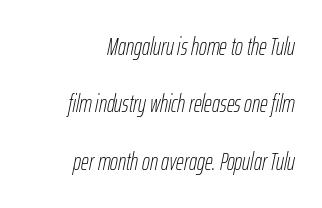
The image shows 24 px text type, italic (leaning right); set right-aligned, loose line spacing (2.39x), normal letter spacing, not underlined.
